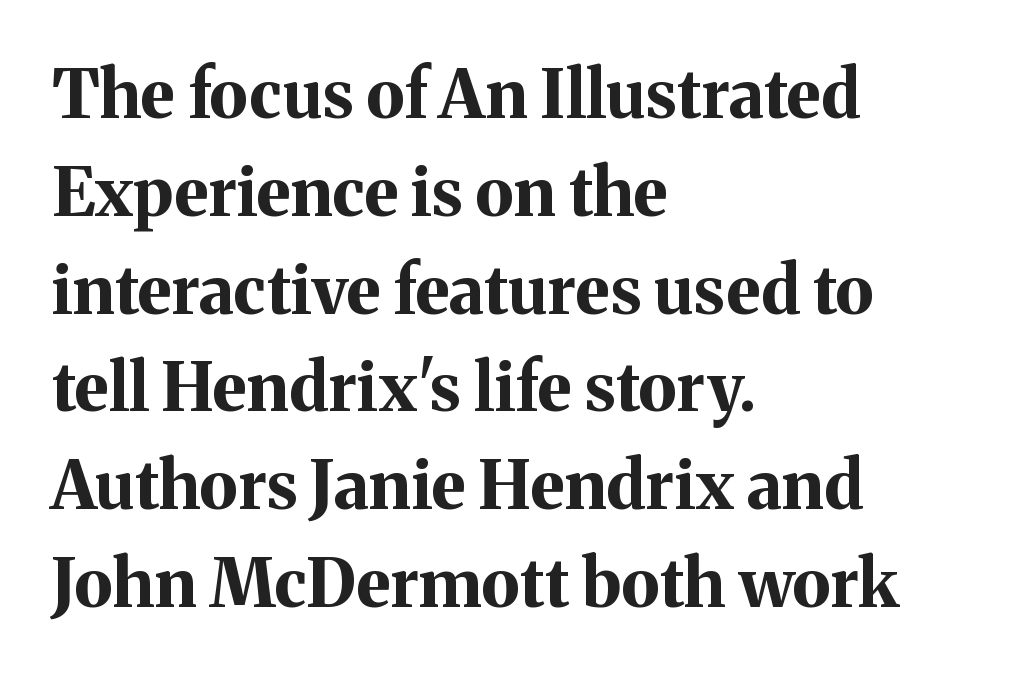
Is this a fixed-width face? No — the glyphs have proportional, varying widths. Weight: bold. The foot of each line stays bare and open. Horizontal alignment here is leftward, the default for most running prose. Vertical strokes here are truly vertical.
